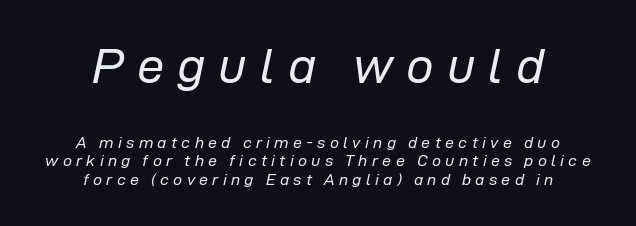
The image shows 49 px regular-weight type, italic (leaning right); set centered, tight line spacing (1.14x), unusually wide letter spacing (+0.27 em), not underlined; the first (top) block is 3.06x larger; low stroke contrast and a medium x-height.
